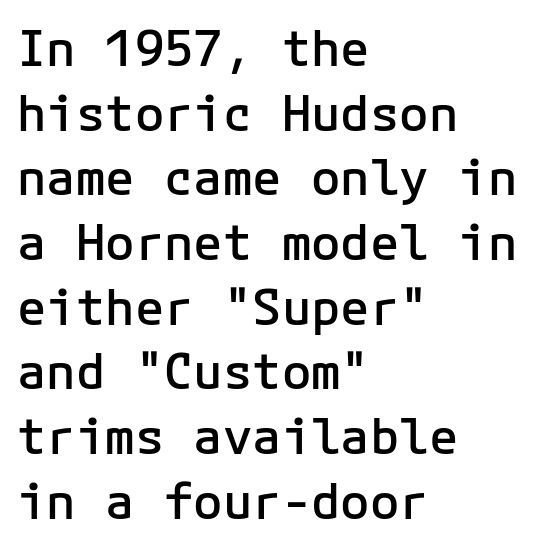
Q: Is the text bold? A: Semi-bold.
Q: Is the text italic (slanted)? A: No, it is upright.
Q: Is the typeface a serif or a sans-serif typeface? A: Sans-serif.
Q: Is the text underlined? A: No.
Q: How is the paragraph aligned? A: Left-aligned.
Q: Is the spacing between letters normal or unusually wide? A: Normal.
Q: Is the spacing between lines tight, normal or loose? A: Normal.
Q: Width (condensed, normal, or wide)? A: Normal.
Q: Stroke contrast? A: Low.
Q: x-height? A: Medium.
